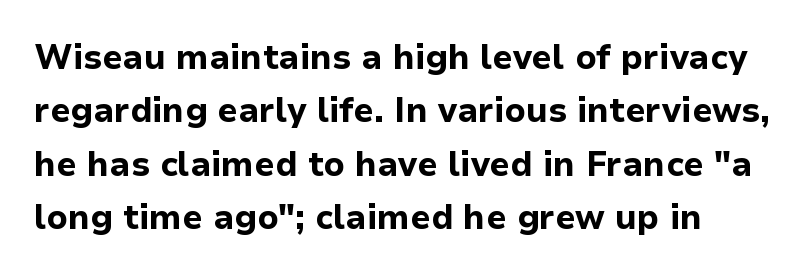
{"serif": "no", "italic": "no", "bold": "yes", "weight": "bold", "width": "normal", "stroke_contrast": "low", "x_height": "medium", "monospaced": "no", "underline": "no", "line_spacing": "normal", "line_spacing_ratio": 1.57, "letter_spacing": "normal", "letter_spacing_em": 0.0, "glyph_px": 34}
